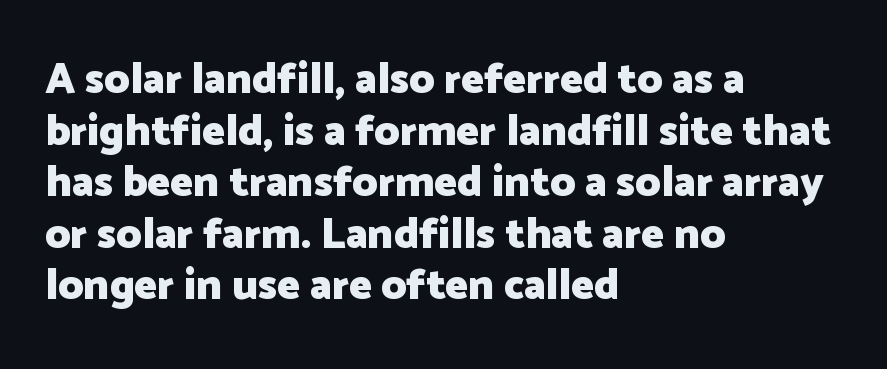
You can tell it's not italic because the verticals are truly vertical. The glyphs have the mass of a bold cut. The letters advance in unequal steps, a hallmark of proportional type. If you drew a ruler down the left edge, every line would touch it. In terms of letterspacing, this is plain default setting. Decoration check: the copy has no underline.
